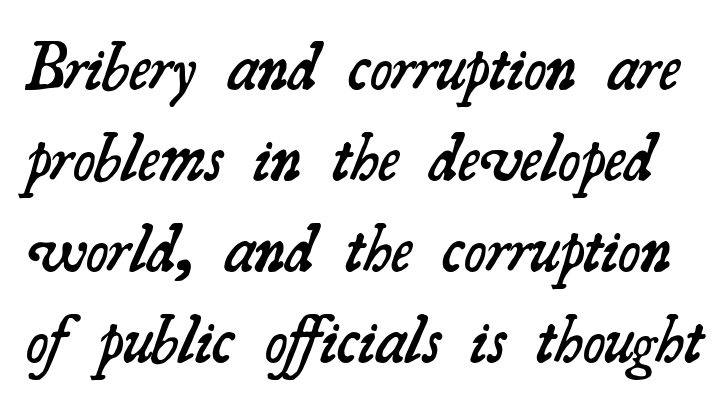
Q: Is the text bold? A: Semi-bold.
Q: Is the typeface a serif or a sans-serif typeface? A: Serif.
Q: Is the text underlined? A: No.
Q: Is the spacing between letters normal or unusually wide? A: Normal.
Q: Is the spacing between lines tight, normal or loose? A: Normal.
Q: Width (condensed, normal, or wide)? A: Normal.
Q: Stroke contrast? A: Medium.
Q: x-height? A: Small.
Q: Monospaced? A: No.
